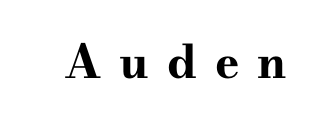
Q: Is the text bold? A: Yes.
Q: Is the text italic (slanted)? A: No, it is upright.
Q: Is the typeface a serif or a sans-serif typeface? A: Serif.
Q: Is the text underlined? A: No.
Q: Is the spacing between letters normal or unusually wide? A: Unusually wide.
Q: Width (condensed, normal, or wide)? A: Wide.
Q: Stroke contrast? A: High.
Q: x-height? A: Small.
Q: Monospaced? A: No.
